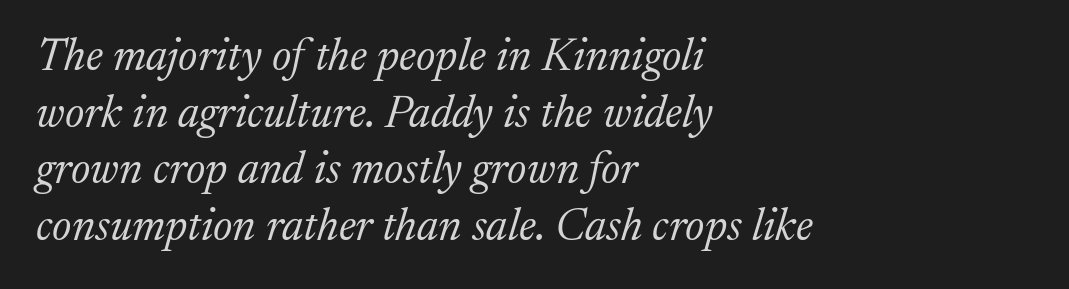
The face used here is rendered with its standard letterfit. The passage shown leans; its letterforms are oblique. Letterform terminals end in serifs throughout the passage. Reading down the column, the eye jumps a familiar distance to each next line. Character widths vary here, with narrow letters taking less room than wide ones.
